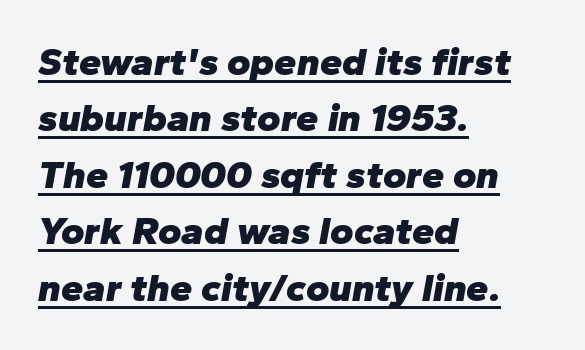
Typographic density is high because the face is bold. Leftover space on each line is placed entirely after the last word. In designer terms, the underline attribute is active on this setting. The font's italic variant was chosen for this text.
